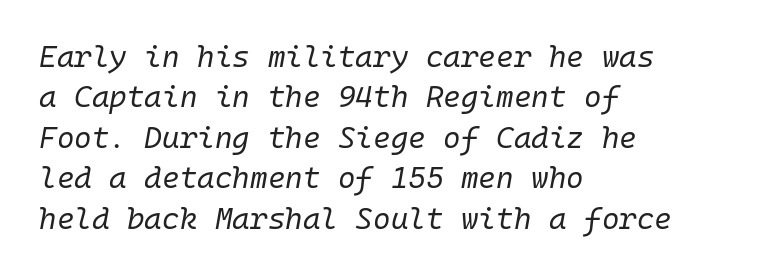
The letterforms sit shoulder to shoulder at normal distance. These lines were composed using italics. The lines are quadded left. The specimen omits any rule beneath the text block's lines. The leading is moderate, giving the passage an even texture. Every character here occupies the same horizontal width, giving the sample a typewriter-like rhythm.
